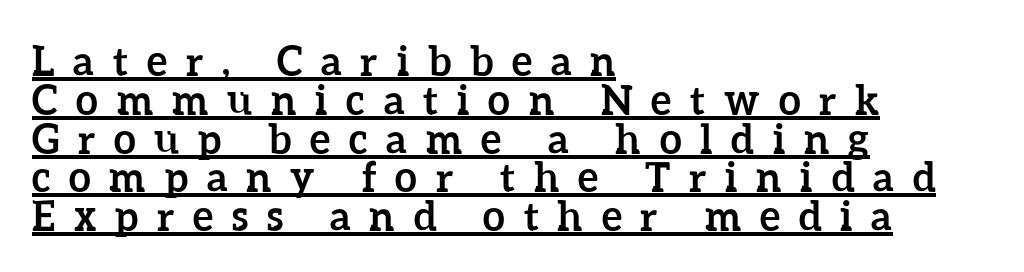
The passage shown is typed in a proportional face where columns would drift. Compared with typical body copy, the letter spacing here is much looser. The lines are packed closely together with very little leading. Notice how thick the strokes are: this is what a full bold looks like. A baseline rule has been typeset under these characters. The letters stand upright; this is a roman face.
